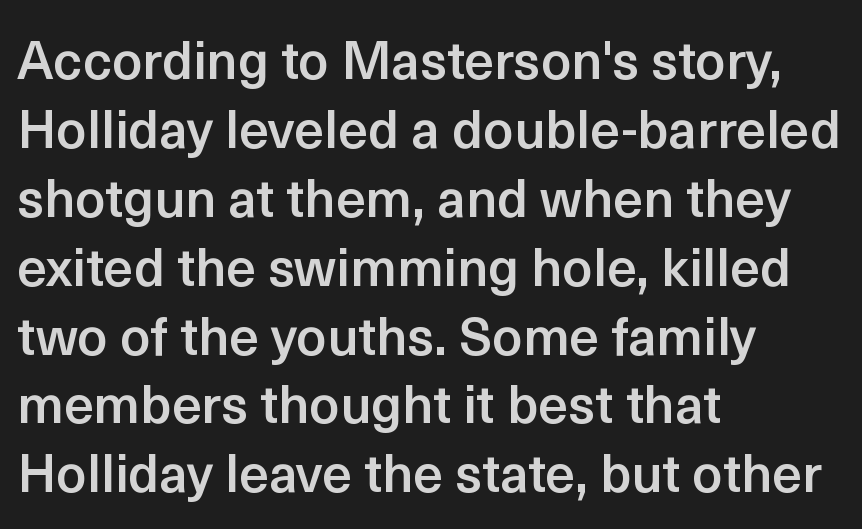
Q: Is the text bold? A: Semi-bold.
Q: Is the text italic (slanted)? A: No, it is upright.
Q: Is the typeface a serif or a sans-serif typeface? A: Sans-serif.
Q: Is the text underlined? A: No.
Q: How is the paragraph aligned? A: Left-aligned.
Q: Is the spacing between letters normal or unusually wide? A: Normal.
Q: Is the spacing between lines tight, normal or loose? A: Normal.
Q: Width (condensed, normal, or wide)? A: Normal.
Q: x-height? A: Medium.
Q: Monospaced? A: No.
